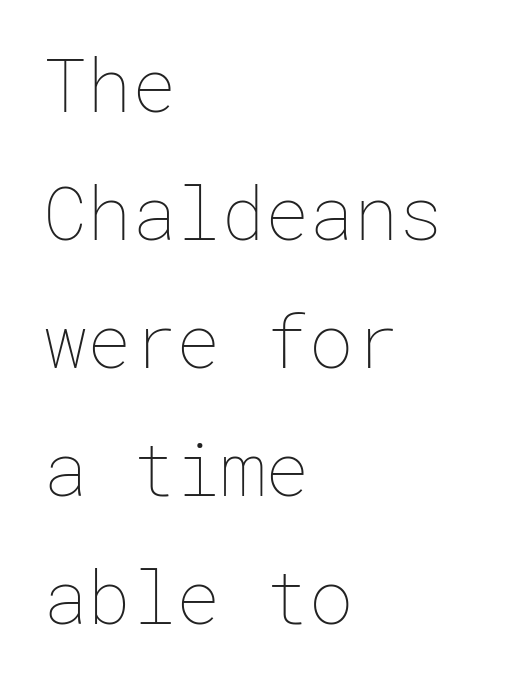
{"italic": "no", "bold": "no", "weight": "thin", "width": "normal", "stroke_contrast": "low", "x_height": "medium", "underline": "no", "align": "left", "line_spacing_ratio": 1.73, "letter_spacing": "normal", "letter_spacing_em": 0.0, "glyph_px": 74}
